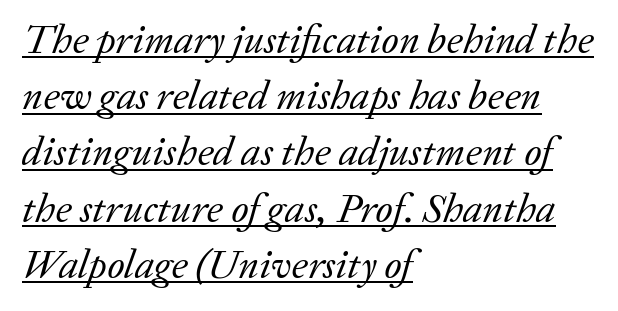
The image shows 41 px regular-weight serif type, italic (leaning right); set left-aligned, normal line spacing (1.37x), normal letter spacing, underlined; low stroke contrast and a medium x-height.
